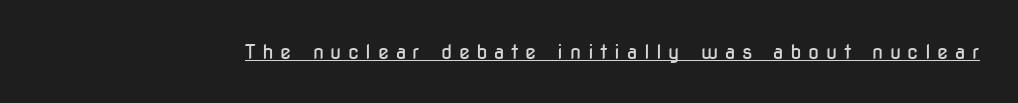
Q: Is the text bold? A: No.
Q: Is the text italic (slanted)? A: No, it is upright.
Q: Is the text underlined? A: Yes.
Q: Is the spacing between letters normal or unusually wide? A: Unusually wide.
